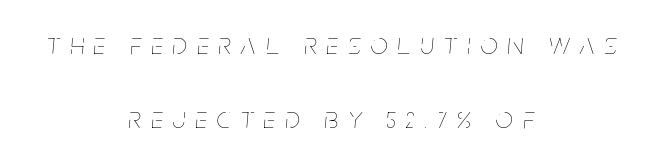
Here the designer chose a conventional face with non-uniform glyph widths. Students, note that the glyphs here are deliberately spaced far apart. The passage shown is not bold in any degree. Observe the lean: these are italic letterforms. A centered setting, common on invitations and titles, is used for this passage. Rows of type keep a wide berth in the vertical direction.
